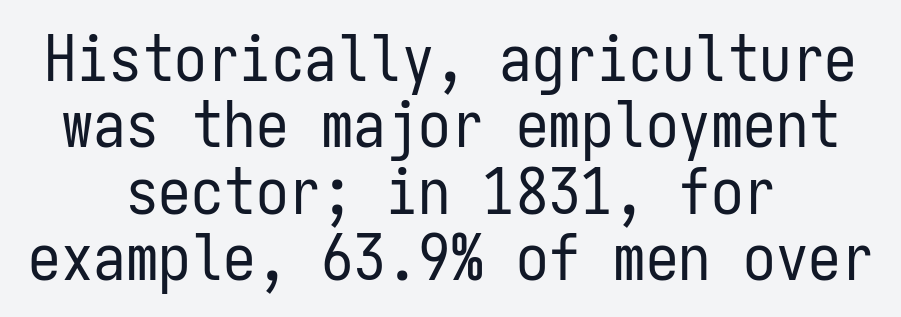
The image shows 65 px regular-weight, condensed sans-serif type, upright, monospaced; set centered, tight line spacing (1.02x), normal letter spacing, not underlined; low stroke contrast and a medium x-height.
